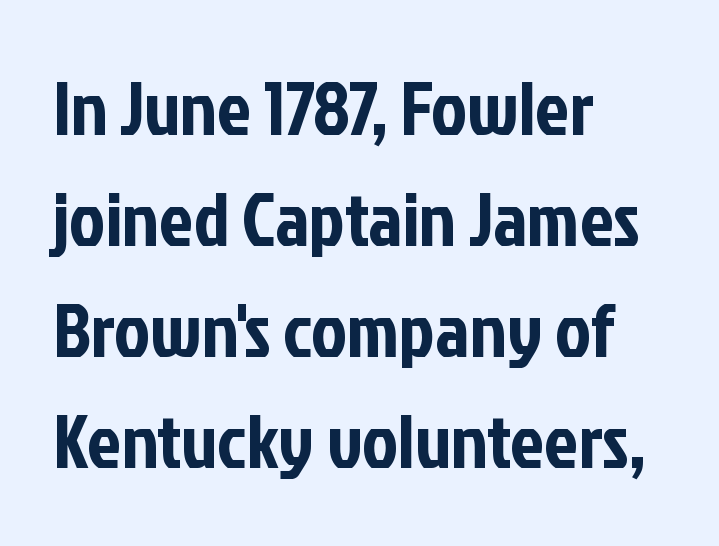
Does the copy run flush right? No — it runs flush left. The letterforms sit shoulder to shoulder at normal distance. I'd call this a sans setting — the letters go barefoot. A roman cut, with each character standing at attention. The passage shown is typed in a proportional face where columns would drift. How would I describe the line gaps? Plain and ordinary.
